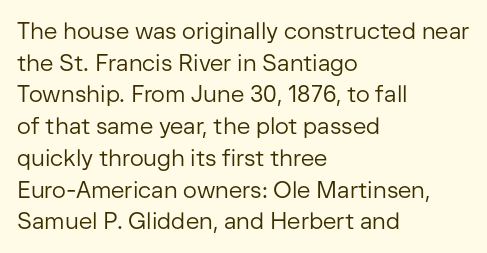
The image shows 23 px text type, upright; set left-aligned, normal line spacing (1.38x), normal letter spacing, not underlined.
